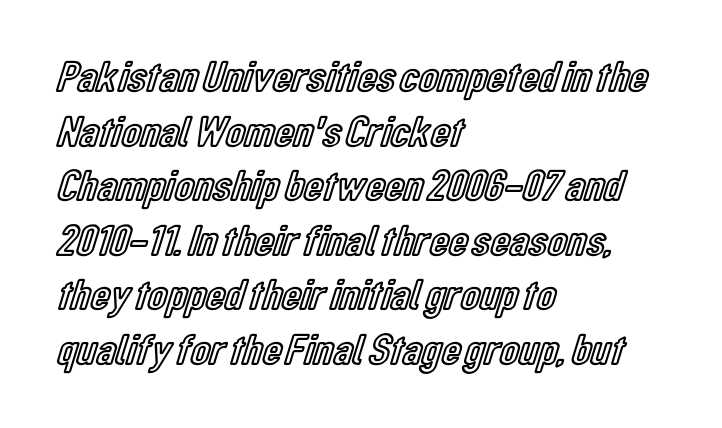
The face used here is proportionally spaced, like ordinary book or web type. In CSS terms this would be text-align: left. The baseline area is clear. What stands out about the letter spacing? Nothing — it is the standard amount.
